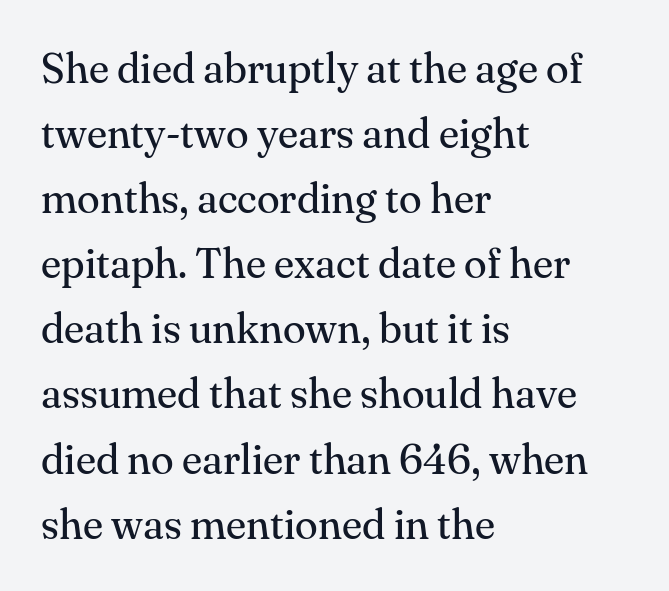
Q: Is the text bold? A: No.
Q: Is the text italic (slanted)? A: No, it is upright.
Q: Is the typeface a serif or a sans-serif typeface? A: Serif.
Q: Is the text underlined? A: No.
Q: How is the paragraph aligned? A: Left-aligned.
Q: Is the spacing between letters normal or unusually wide? A: Normal.
Q: Is the spacing between lines tight, normal or loose? A: Normal.
Q: Width (condensed, normal, or wide)? A: Normal.
Q: Stroke contrast? A: Medium.
Q: x-height? A: Small.
Q: Monospaced? A: No.
